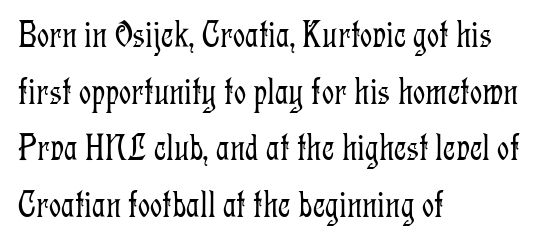
Q: Is the text bold? A: No.
Q: Is the text italic (slanted)? A: No, it is upright.
Q: Is the typeface a serif or a sans-serif typeface? A: Serif.
Q: Is the text underlined? A: No.
Q: How is the paragraph aligned? A: Left-aligned.
Q: Is the spacing between letters normal or unusually wide? A: Normal.
Q: Is the spacing between lines tight, normal or loose? A: Normal.
Q: Width (condensed, normal, or wide)? A: Condensed.
Q: Stroke contrast? A: Low.
Q: x-height? A: Medium.
Q: Monospaced? A: No.
